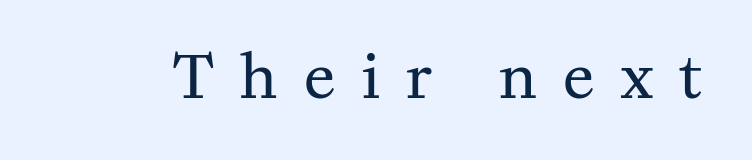
The image shows 59 px regular-weight serif type, upright; set unusually wide letter spacing (+0.45 em), not underlined; medium stroke contrast and a medium x-height.
